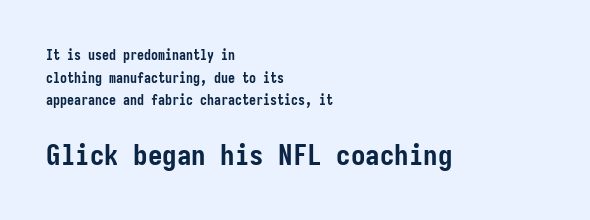
The second block has been scaled up relative to the first. The horizontal fit of the characters is conventional and even. Grotesque or geometric, the face here clearly has no serifs. A typesetter would call this leading conventional body-copy spacing.
